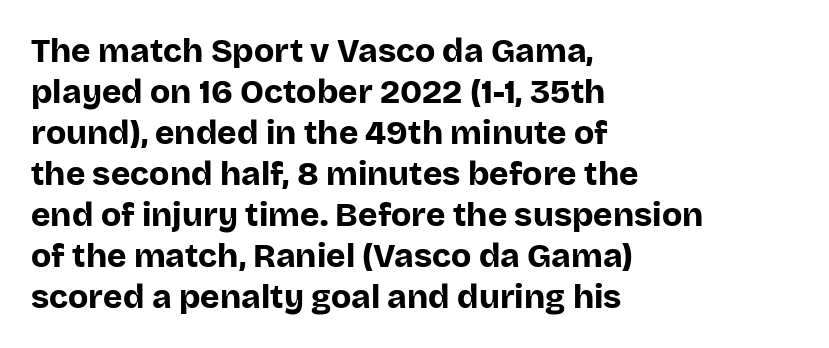
The glyphs are unaccompanied by any horizontal stroke below them. Heavy-handed strokes throughout: this text is bold. Every row of glyphs begins at an identical x-position on the left. Font category for this specimen: sans-serif. The passage shown is typed in a proportional face where columns would drift.
